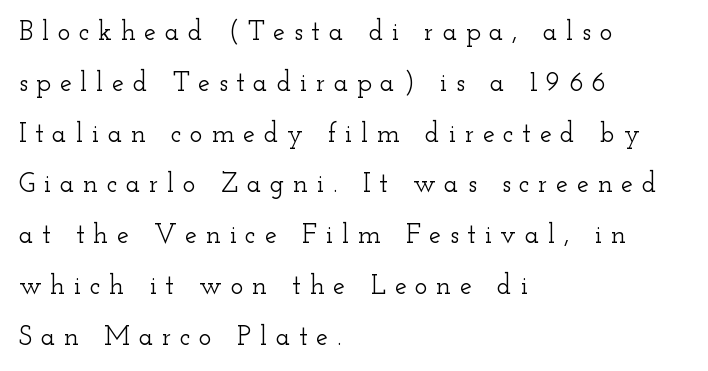
{"italic": "no", "underline": "no", "align": "left", "line_spacing_ratio": 1.88, "letter_spacing": "wide", "letter_spacing_em": 0.32, "glyph_px": 27}
